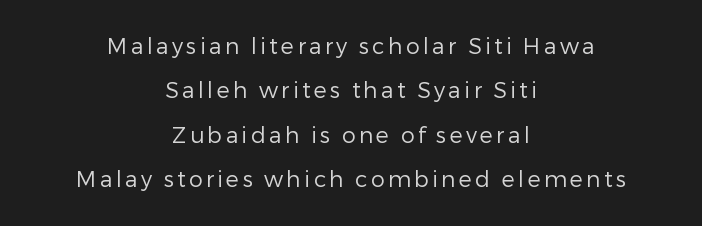
The image shows 22 px text type, upright; set centered, loose line spacing (2.02x), not underlined.
